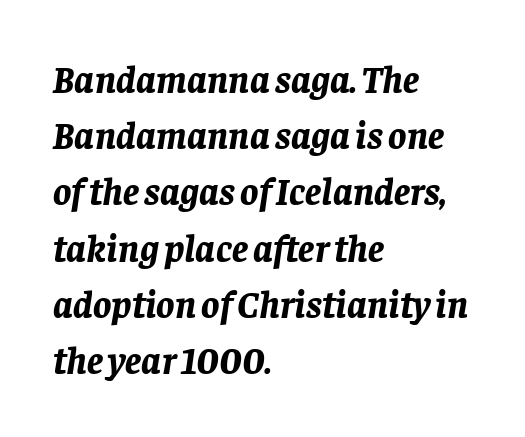
{"italic": "yes", "lean": "right", "slant_degrees": 8, "bold": "yes", "weight": "bold", "width": "normal", "stroke_contrast": "low", "x_height": "large", "monospaced": "no", "underline": "no", "align": "left", "line_spacing": "normal", "line_spacing_ratio": 1.48, "letter_spacing": "normal", "letter_spacing_em": 0.0, "glyph_px": 38}
